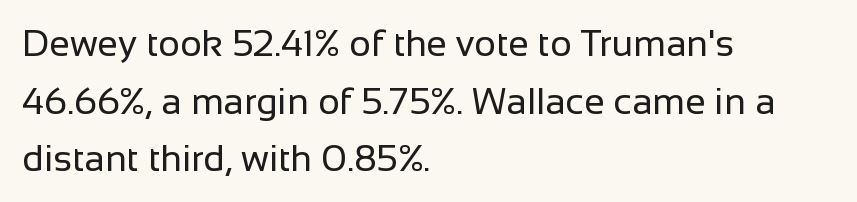
The lettering stays uniformly vertical, giving the passage a roman look. Weight class: somewhere from thin through regular. Examine the stroke ends and you'll find no serifs. Think of a printed novel: that variable character pitch is what you see here. Rows of type keep a routine distance in the vertical direction. Leftover space on each line is placed entirely after the last word.
